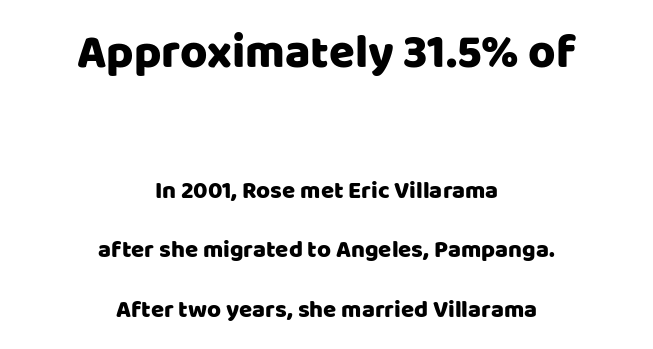
The face used here appears at its bigger size in the upper chunk. Bare-footed words on every line. The face used here is proportionally spaced, like ordinary book or web type. Is there any slant? The stems are plumb. Compared with typical paragraphs, the rows here are farther apart. The rendering shows plain stroke endings on the letterforms — a sans-serif design.
